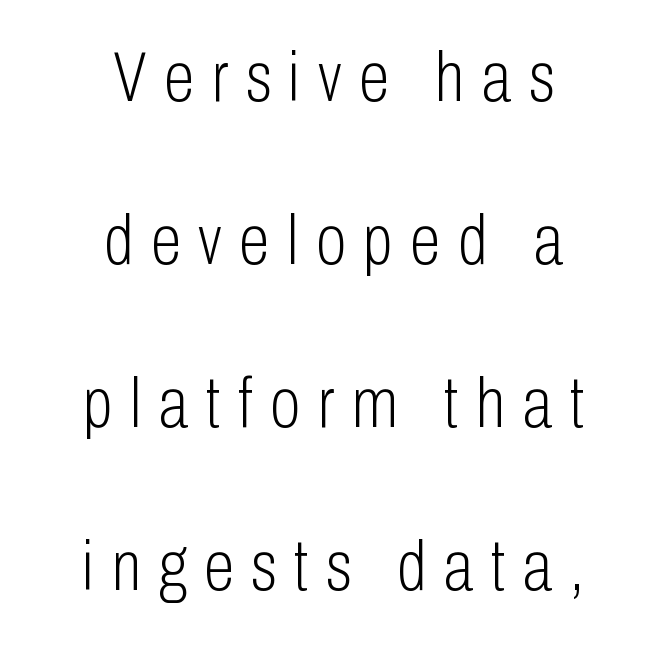
The image shows 70 px light, condensed sans-serif type, upright; set centered, loose line spacing (2.33x), unusually wide letter spacing (+0.25 em), not underlined; low stroke contrast and a medium x-height.
